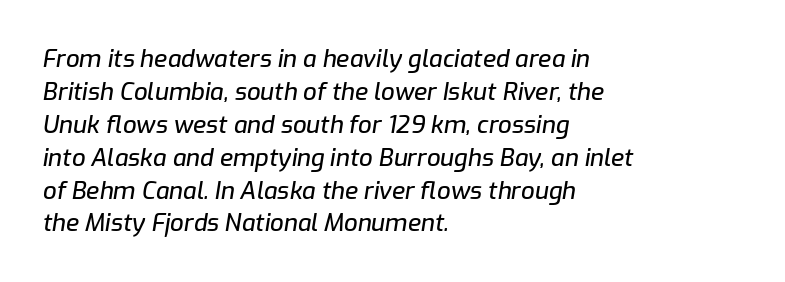
{"italic": "yes", "lean": "right", "slant_degrees": 9, "underline": "no", "align": "left", "line_spacing": "normal", "line_spacing_ratio": 1.37, "letter_spacing": "normal", "letter_spacing_em": 0.0, "glyph_px": 24}
